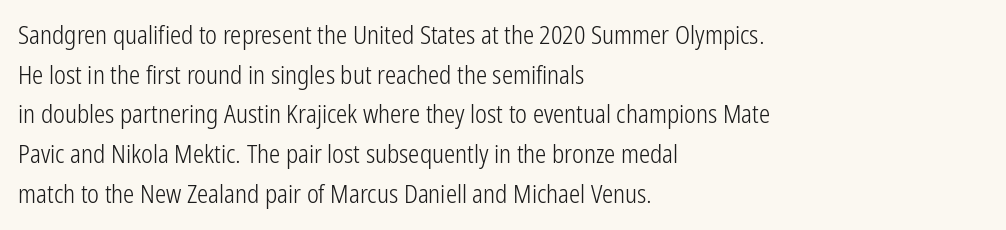
The image shows 25 px text type, upright; set left-aligned, normal line spacing (1.59x), normal letter spacing, not underlined.
